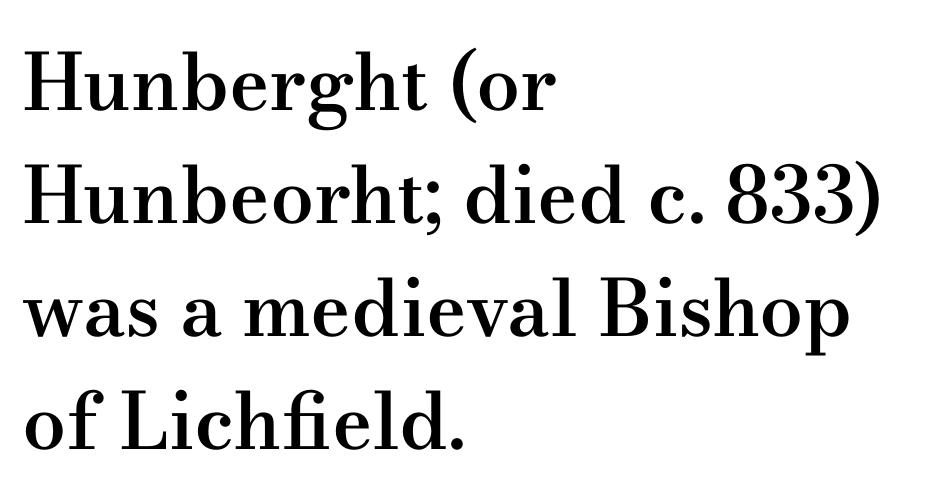
{"serif": "yes", "italic": "no", "bold": "semi", "weight": "semibold", "width": "wide", "stroke_contrast": "medium", "x_height": "small", "monospaced": "no", "underline": "no", "align": "left", "line_spacing": "normal", "line_spacing_ratio": 1.45, "letter_spacing": "normal", "letter_spacing_em": 0.0, "glyph_px": 78}
